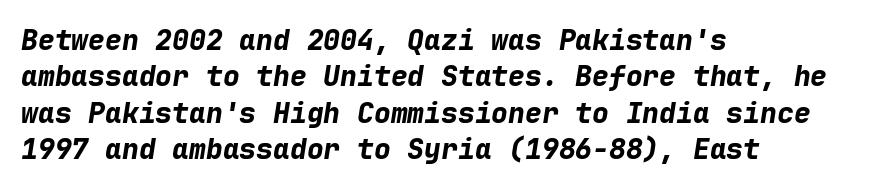
The image shows 28 px bold type, italic (leaning right), monospaced; set left-aligned, normal line spacing (1.3x), normal letter spacing, not underlined; low stroke contrast and a medium x-height.
